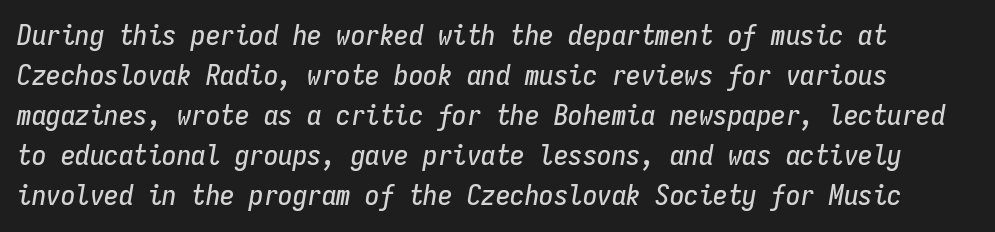
Q: Is the text italic (slanted)? A: Yes, it leans right by about 9 degrees.
Q: Is the text underlined? A: No.
Q: Is the spacing between letters normal or unusually wide? A: Normal.
Q: Is the spacing between lines tight, normal or loose? A: Normal.
Q: Width (condensed, normal, or wide)? A: Condensed.
Q: Stroke contrast? A: Low.
Q: x-height? A: Medium.
Q: Monospaced? A: Yes.
